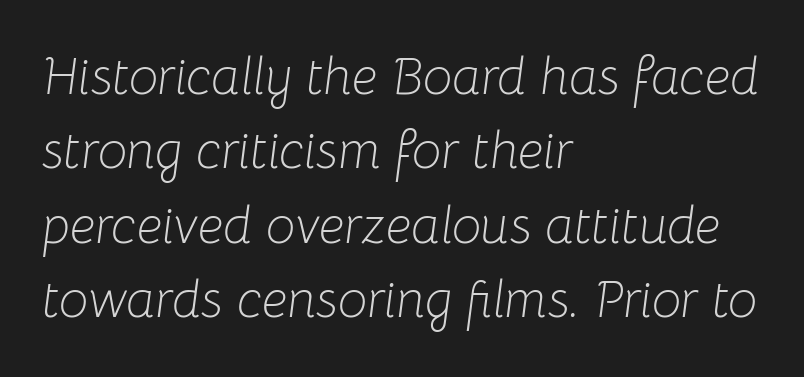
Q: Is the text bold? A: No.
Q: Is the text italic (slanted)? A: Yes, it leans right by about 8 degrees.
Q: Is the text underlined? A: No.
Q: How is the paragraph aligned? A: Left-aligned.
Q: Is the spacing between letters normal or unusually wide? A: Normal.
Q: Is the spacing between lines tight, normal or loose? A: Normal.
Q: Width (condensed, normal, or wide)? A: Normal.
Q: Stroke contrast? A: Low.
Q: x-height? A: Medium.
Q: Monospaced? A: No.
